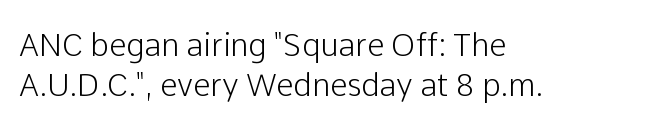
Tracking here is standard; glyphs follow each other at the usual distance. This is the regular roman posture of the typeface. The lines in this sample share a left origin and differ only in where they stop. Think of a printed novel: that variable character pitch is what you see here. The passage shown is typeset with a sans-serif family. In terms of leading, this rendering sits right in the middle.
